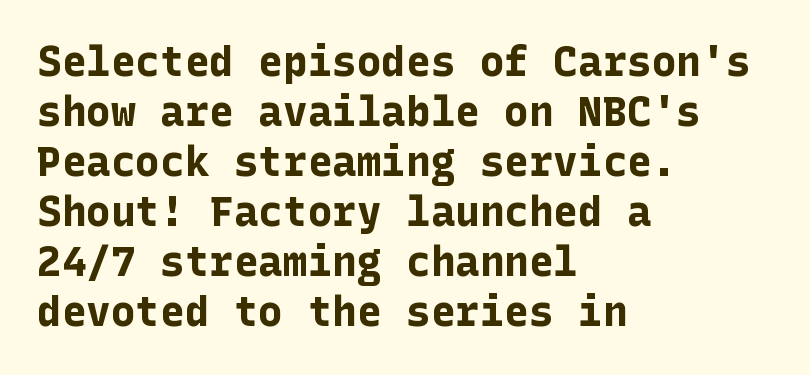
Q: Is the text bold? A: Yes.
Q: Is the text italic (slanted)? A: No, it is upright.
Q: Is the typeface a serif or a sans-serif typeface? A: Sans-serif.
Q: Is the text underlined? A: No.
Q: How is the paragraph aligned? A: Left-aligned.
Q: Is the spacing between letters normal or unusually wide? A: Normal.
Q: Width (condensed, normal, or wide)? A: Normal.
Q: Stroke contrast? A: Low.
Q: x-height? A: Medium.
